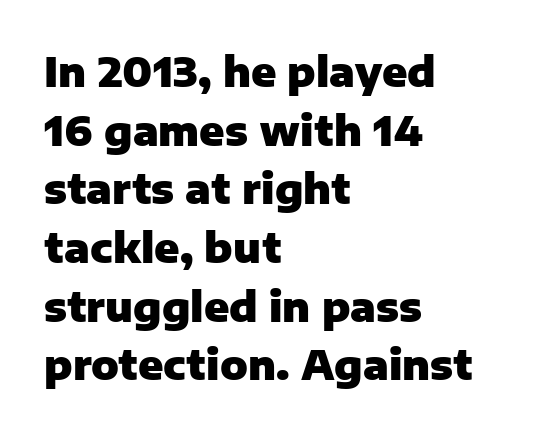
The image shows 41 px heavy sans-serif type, upright; set left-aligned, normal line spacing (1.43x), normal letter spacing, not underlined; low stroke contrast and a medium x-height.
